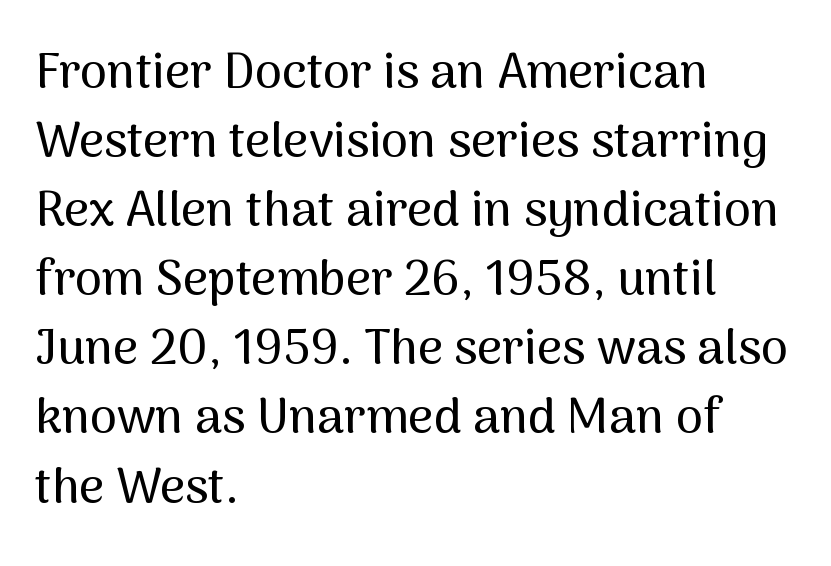
The image shows 49 px sans-serif type, upright; set left-aligned, normal line spacing (1.41x), normal letter spacing, not underlined; medium stroke contrast and a medium x-height.
